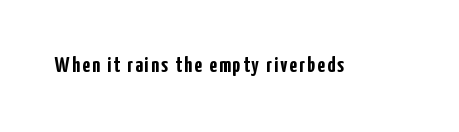
The image shows 22 px bold type, upright; set not underlined.
